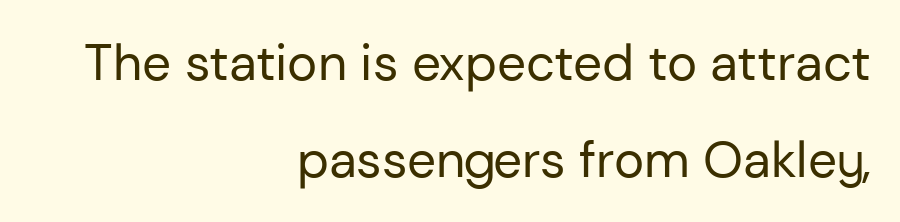
The image shows 51 px regular-weight sans-serif type, upright; set right-aligned, loose line spacing (1.9x), normal letter spacing, not underlined; low stroke contrast and a medium x-height.
